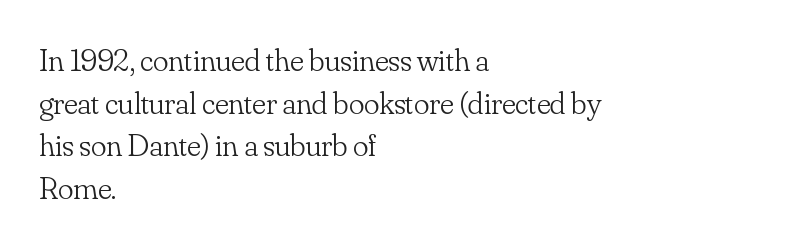
This reads as an unemphasized weight, regular at the heaviest. Spacing verdict: proportional, widths tailored to each character. Characters remain perfectly vertical along every line. Is this a sans? No — the strokes have serifs. These lines are set flush left with a ragged right edge.
